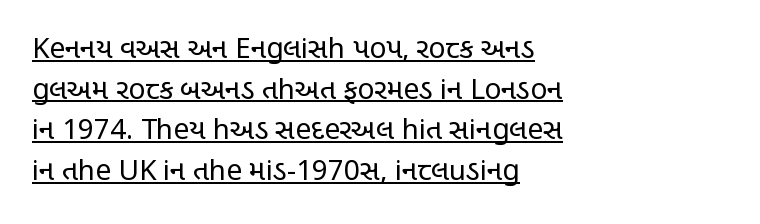
Q: Is the text bold? A: No.
Q: Is the text italic (slanted)? A: No, it is upright.
Q: Is the typeface a serif or a sans-serif typeface? A: Sans-serif.
Q: Is the text underlined? A: Yes.
Q: How is the paragraph aligned? A: Left-aligned.
Q: Is the spacing between letters normal or unusually wide? A: Normal.
Q: Is the spacing between lines tight, normal or loose? A: Normal.
Q: Width (condensed, normal, or wide)? A: Condensed.
Q: Stroke contrast? A: Low.
Q: x-height? A: Large.
Q: Monospaced? A: No.
